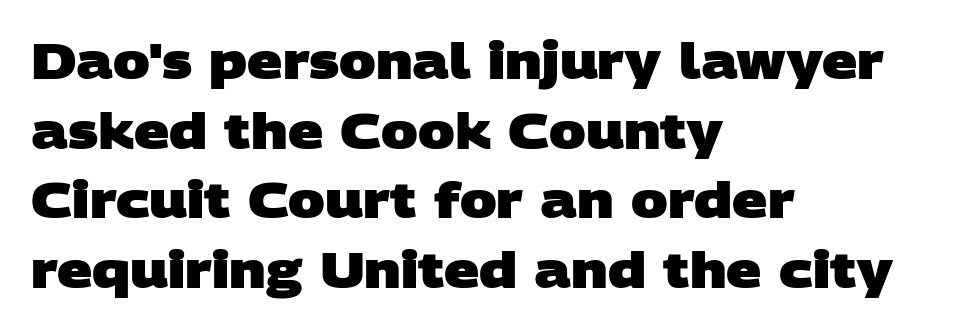
Lines of text with bare space underneath. Note: no serifs on the glyphs. The typesetter chose a ragged-right arrangement here. Bold? Absolutely — the strokes are thick and heavy.
